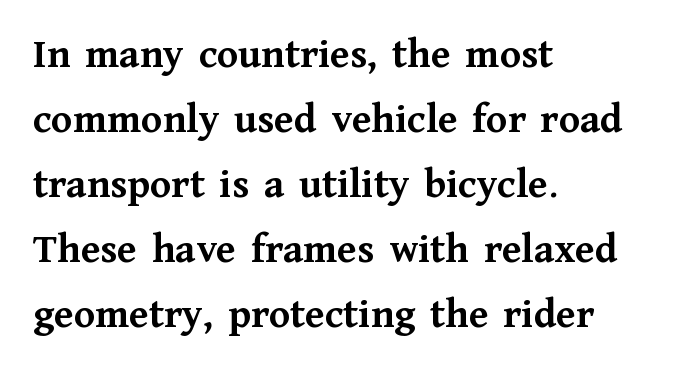
Q: Is the text bold? A: Yes.
Q: Is the text italic (slanted)? A: No, it is upright.
Q: Is the typeface a serif or a sans-serif typeface? A: Serif.
Q: Is the text underlined? A: No.
Q: How is the paragraph aligned? A: Left-aligned.
Q: Is the spacing between letters normal or unusually wide? A: Normal.
Q: Is the spacing between lines tight, normal or loose? A: Normal.
Q: Width (condensed, normal, or wide)? A: Normal.
Q: Stroke contrast? A: Medium.
Q: x-height? A: Medium.
Q: Monospaced? A: No.
